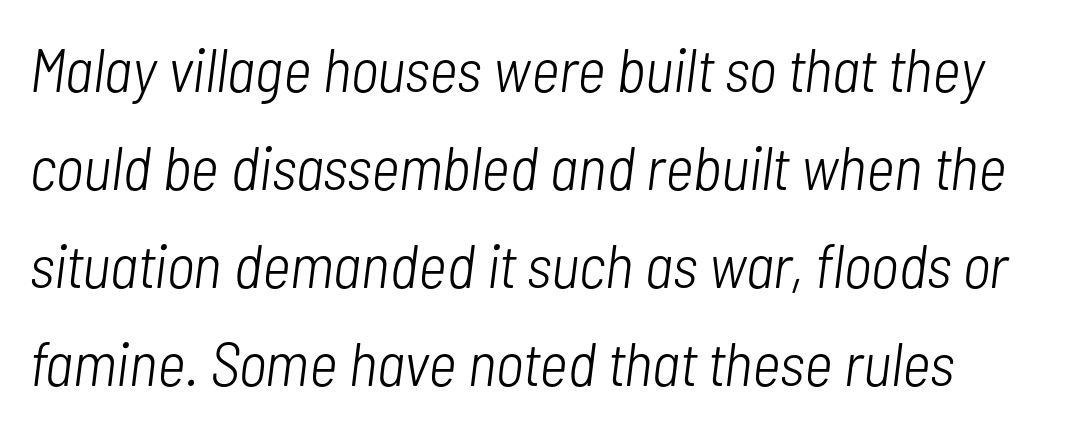
Nobody drew a line under any word here. How would I describe the line gaps? Plain and ordinary. The rendering uses natural spacing where letterforms have individual widths. Caption: standard tracking, unaltered. Rendered with sloped, italic letterforms. Each stroke keeps to a modest, everyday thickness or less.
